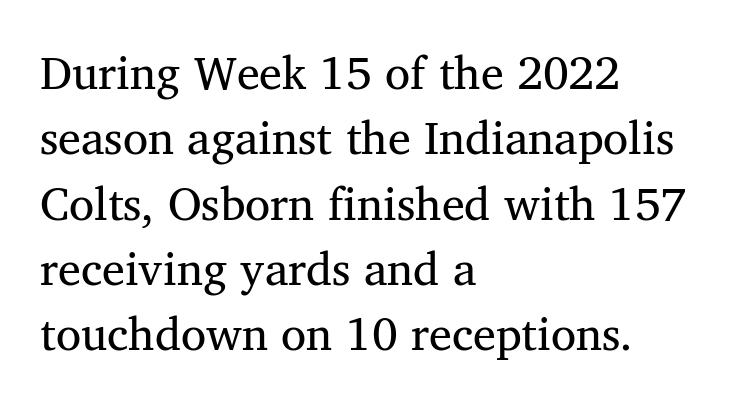
The image shows 46 px regular-weight serif type, upright; set left-aligned, normal line spacing (1.42x), normal letter spacing, not underlined; medium stroke contrast and a medium x-height.
